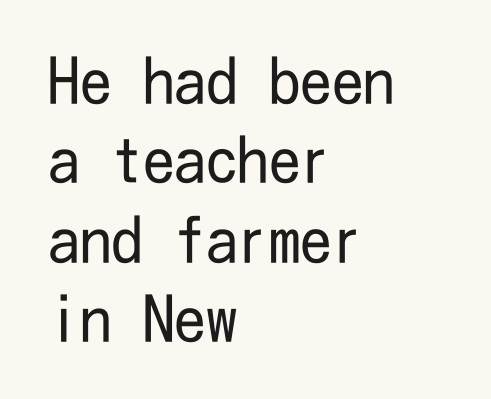
Descenders hang freely into open space. Vertical spacing — default. Caption: standard tracking, unaltered. The type sits square on the baseline with zero lean. This is not heavy type; no bold has been used.
